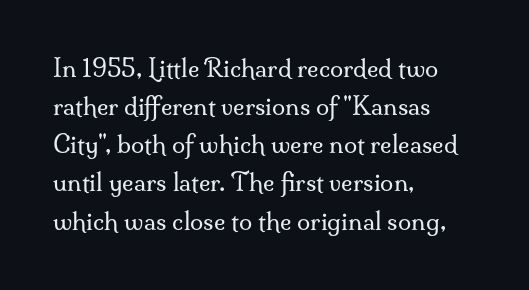
Q: Is the text bold? A: No.
Q: Is the text italic (slanted)? A: No, it is upright.
Q: Is the text underlined? A: No.
Q: How is the paragraph aligned? A: Left-aligned.
Q: Is the spacing between letters normal or unusually wide? A: Normal.
Q: Is the spacing between lines tight, normal or loose? A: Normal.
